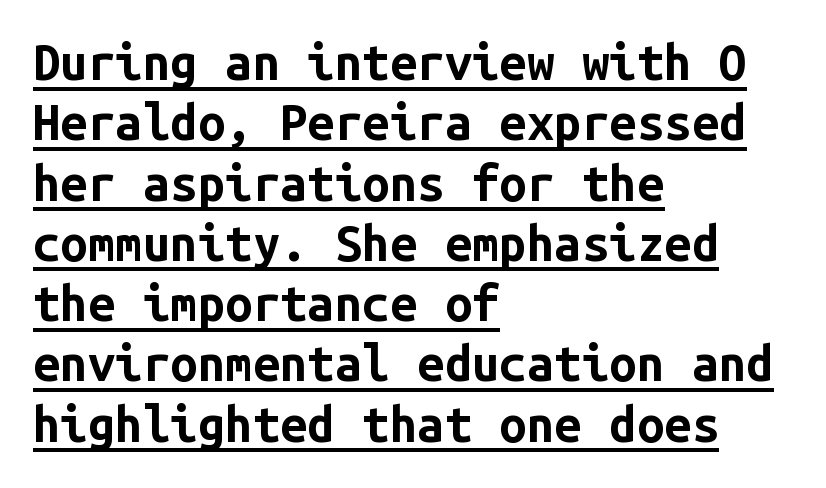
{"serif": "no", "italic": "no", "bold": "yes", "weight": "bold", "width": "normal", "stroke_contrast": "low", "x_height": "medium", "monospaced": "yes", "underline": "yes", "align": "left", "line_spacing_ratio": 1.23, "letter_spacing": "normal", "letter_spacing_em": 0.0, "glyph_px": 49}
